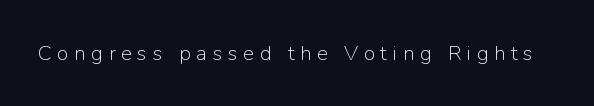
Q: Is the text bold? A: No.
Q: Is the text italic (slanted)? A: No, it is upright.
Q: Is the text underlined? A: No.
Q: Is the spacing between letters normal or unusually wide? A: Unusually wide.
